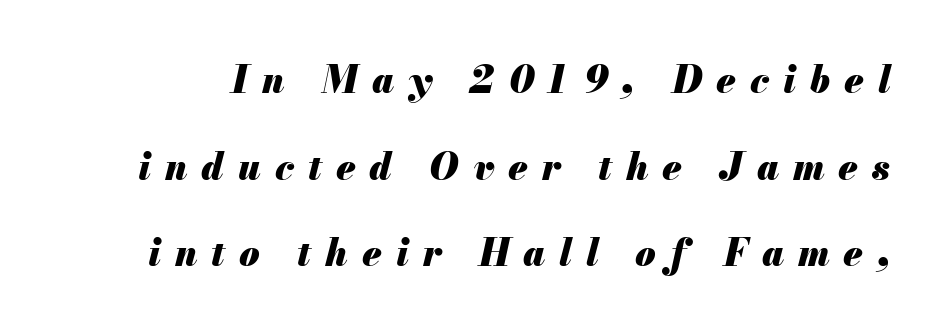
{"italic": "yes", "lean": "right", "slant_degrees": 13, "bold": "yes", "weight": "heavy", "width": "normal", "stroke_contrast": "medium", "x_height": "small", "monospaced": "no", "underline": "no", "line_spacing": "loose", "line_spacing_ratio": 2.34, "letter_spacing": "wide", "letter_spacing_em": 0.38, "glyph_px": 37}
